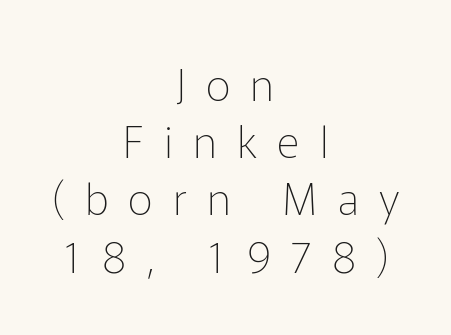
The image shows 44 px thin sans-serif type, upright; set centered, normal line spacing (1.3x), unusually wide letter spacing (+0.46 em), not underlined; low stroke contrast and a medium x-height.
